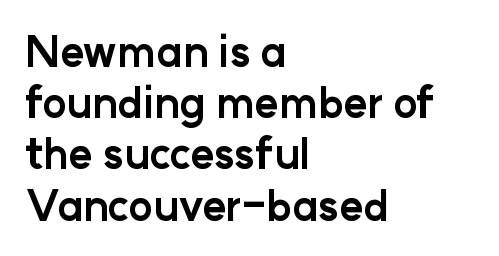
{"serif": "no", "italic": "no", "bold": "yes", "weight": "bold", "width": "normal", "stroke_contrast": "low", "x_height": "medium", "monospaced": "no", "underline": "no", "align": "left", "line_spacing": "normal", "line_spacing_ratio": 1.25, "letter_spacing": "normal", "letter_spacing_em": 0.0, "glyph_px": 41}
